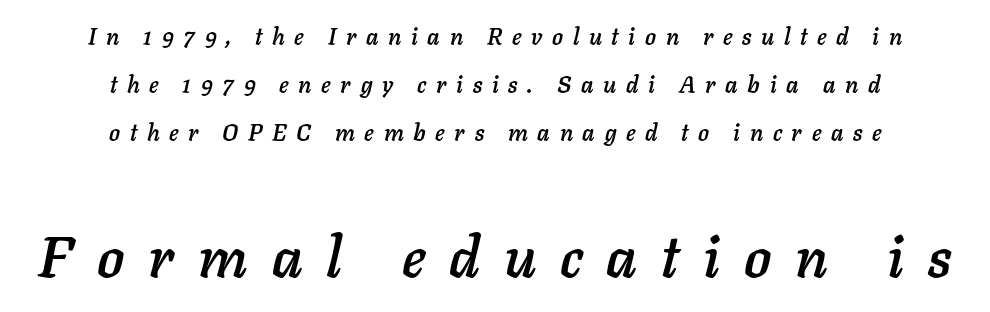
{"italic": "yes", "lean": "right", "slant_degrees": 11, "width": "normal", "stroke_contrast": "low", "x_height": "medium", "monospaced": "no", "underline": "no", "align": "center", "line_spacing": "loose", "line_spacing_ratio": 2.09, "letter_spacing": "wide", "letter_spacing_em": 0.42, "larger_block": "second", "size_ratio": 2.48, "glyph_px": 57}
